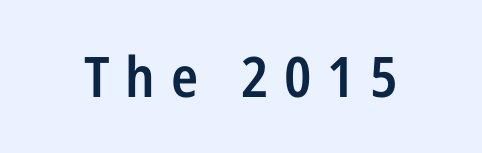
Descenders hang freely into open space. Character widths vary here, with narrow letters taking less room than wide ones. Tracking value appears strongly positive — letters spread wide. Compared with an ordinary text face, these strokes are moderately heavier — a semibold. Posture: upright roman.
